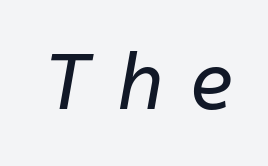
Looks like regular typesetting: each glyph gets only the width it needs. The gaps between neighbouring characters are conspicuously large. Letters rest on an invisible, unmarked baseline. Yep, that's italic — everything's leaning. Is the type heavy? It reads as light-to-regular instead.
